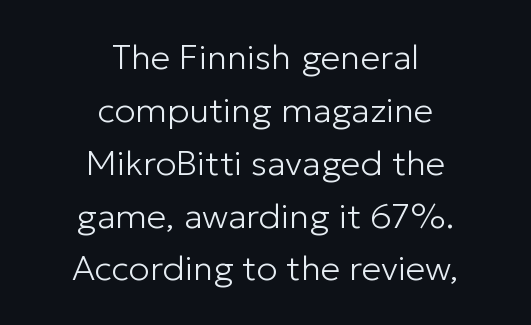
Q: Is the text bold? A: No.
Q: Is the text italic (slanted)? A: No, it is upright.
Q: Is the typeface a serif or a sans-serif typeface? A: Sans-serif.
Q: Is the text underlined? A: No.
Q: How is the paragraph aligned? A: Centered.
Q: Is the spacing between letters normal or unusually wide? A: Normal.
Q: Is the spacing between lines tight, normal or loose? A: Normal.
Q: Width (condensed, normal, or wide)? A: Normal.
Q: Stroke contrast? A: Low.
Q: x-height? A: Medium.
Q: Monospaced? A: No.
